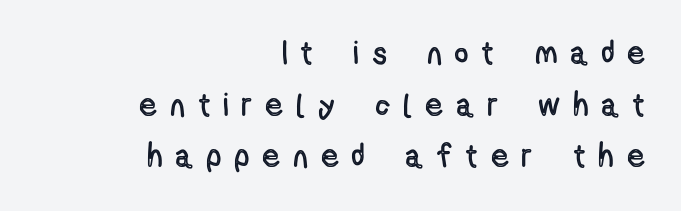
Q: Is the text italic (slanted)? A: No, it is upright.
Q: Is the text underlined? A: No.
Q: How is the paragraph aligned? A: Right-aligned.
Q: Is the spacing between letters normal or unusually wide? A: Unusually wide.
Q: Is the spacing between lines tight, normal or loose? A: Normal.
Q: Width (condensed, normal, or wide)? A: Condensed.
Q: x-height? A: Medium.
Q: Monospaced? A: No.
